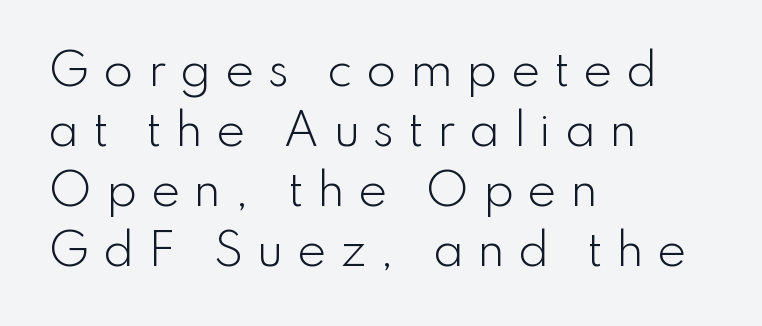
{"serif": "no", "italic": "no", "bold": "no", "weight": "light", "width": "normal", "stroke_contrast": "low", "x_height": "small", "monospaced": "no", "underline": "no", "align": "left", "line_spacing": "normal", "line_spacing_ratio": 1.36, "letter_spacing": "wide", "letter_spacing_em": 0.3, "glyph_px": 44}
